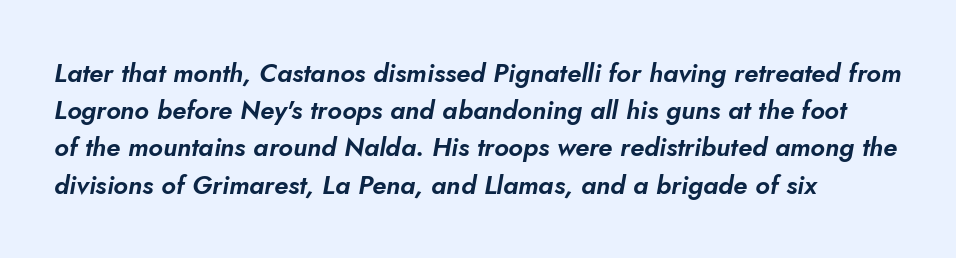
The glyphs are unaccompanied by any horizontal stroke below them. Characters are canted at an angle relative to the baseline's perpendicular. The lines are quadded left. These lines sit exactly where default settings would place them. The line texture is even and compact thanks to regular tracking.
